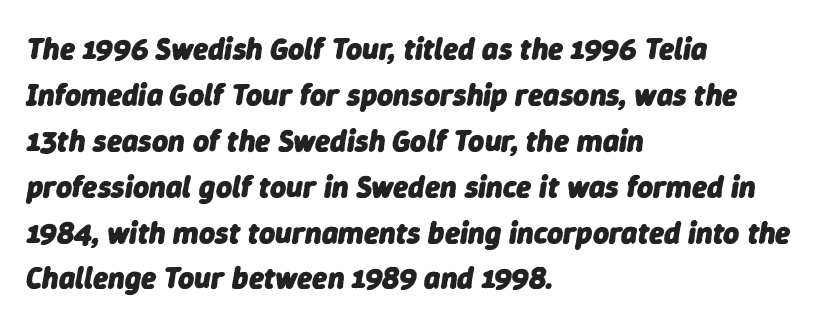
{"italic": "yes", "lean": "right", "slant_degrees": 9, "bold": "yes", "weight": "heavy", "width": "normal", "stroke_contrast": "low", "x_height": "medium", "monospaced": "no", "underline": "no", "align": "left", "line_spacing": "normal", "line_spacing_ratio": 1.48, "letter_spacing": "normal", "letter_spacing_em": 0.0, "glyph_px": 31}
